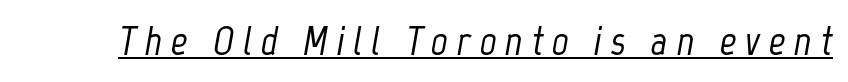
Q: Is the text italic (slanted)? A: Yes, it leans right by about 12 degrees.
Q: Is the text underlined? A: Yes.
Q: Is the spacing between letters normal or unusually wide? A: Unusually wide.
Q: Width (condensed, normal, or wide)? A: Condensed.
Q: Stroke contrast? A: Low.
Q: x-height? A: Medium.
Q: Monospaced? A: No.
